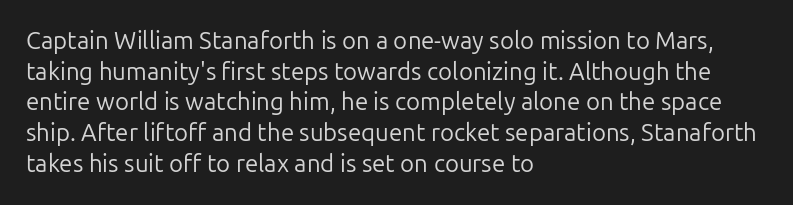
Q: Is the text bold? A: No.
Q: Is the text italic (slanted)? A: No, it is upright.
Q: Is the text underlined? A: No.
Q: How is the paragraph aligned? A: Left-aligned.
Q: Is the spacing between letters normal or unusually wide? A: Normal.
Q: Is the spacing between lines tight, normal or loose? A: Normal.
